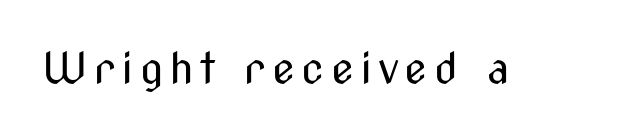
The image shows 42 px regular-weight, condensed sans-serif type, upright; set not underlined; medium stroke contrast and a medium x-height.
